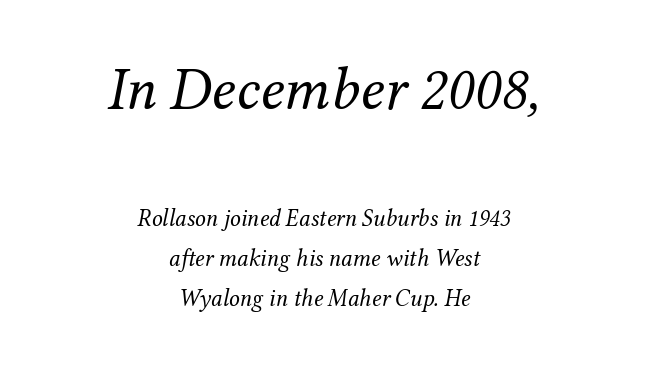
{"serif": "yes", "italic": "yes", "lean": "right", "slant_degrees": 12, "bold": "no", "weight": "regular", "width": "normal", "stroke_contrast": "medium", "x_height": "medium", "monospaced": "no", "underline": "no", "align": "center", "line_spacing": "normal", "line_spacing_ratio": 1.66, "letter_spacing": "normal", "letter_spacing_em": 0.0, "larger_block": "first", "size_ratio": 2.54, "glyph_px": 61}
